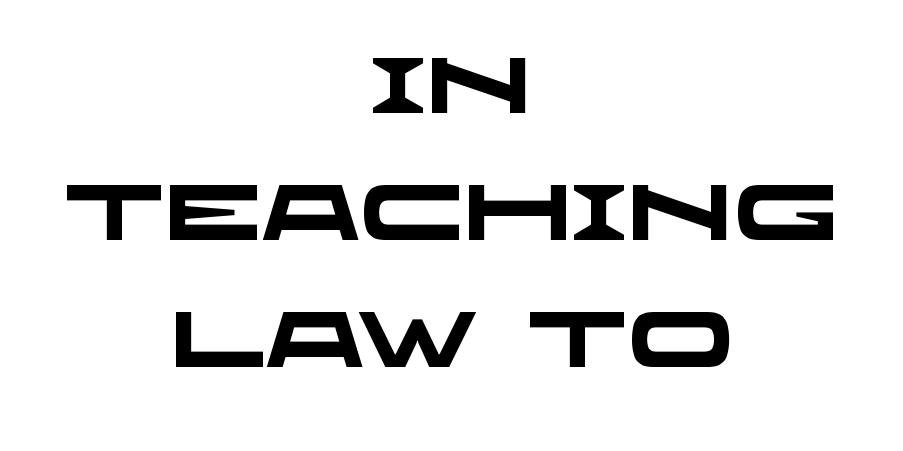
The image shows 78 px heavy, wide sans-serif type; set centered, normal line spacing (1.63x), normal letter spacing, not underlined; low stroke contrast and a large x-height.
